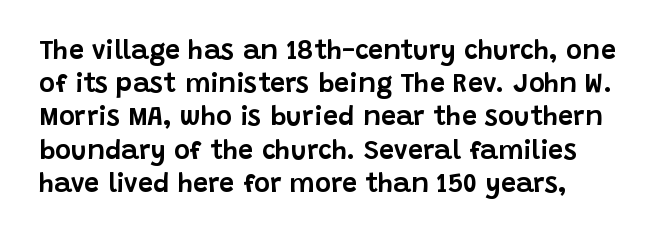
The image shows 27 px text type, upright; set line spacing 1.23x, normal letter spacing, not underlined.
